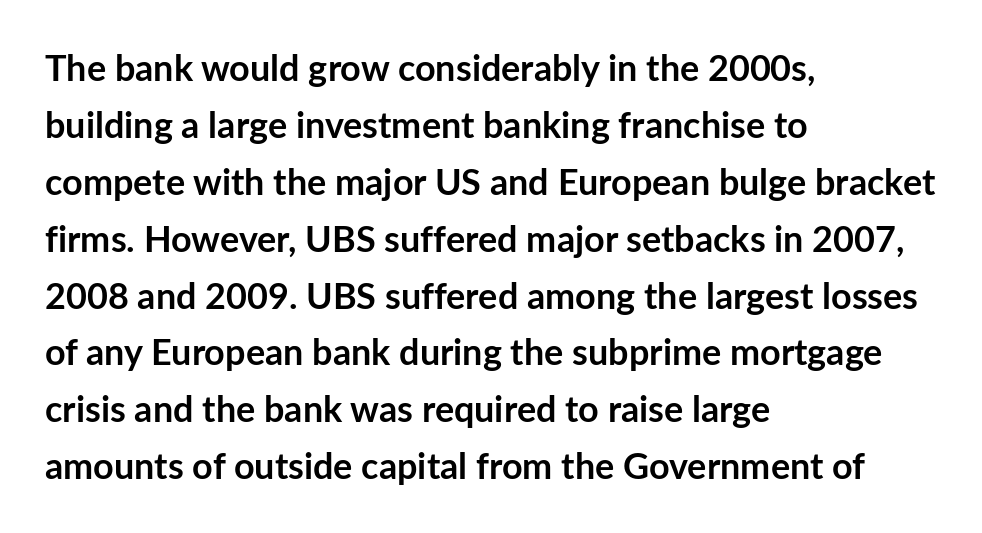
The image shows 36 px semibold sans-serif type, upright; set left-aligned, normal line spacing (1.58x), normal letter spacing, not underlined; low stroke contrast and a medium x-height.
